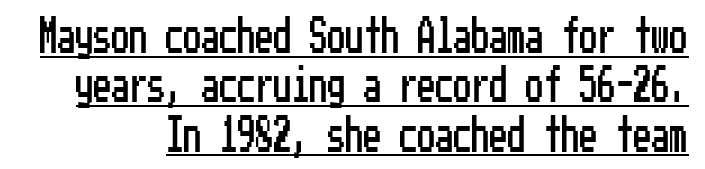
Q: Is the text italic (slanted)? A: No, it is upright.
Q: Is the typeface a serif or a sans-serif typeface? A: Sans-serif.
Q: Is the text underlined? A: Yes.
Q: Is the spacing between letters normal or unusually wide? A: Normal.
Q: Is the spacing between lines tight, normal or loose? A: Normal.
Q: Width (condensed, normal, or wide)? A: Condensed.
Q: Stroke contrast? A: Low.
Q: x-height? A: Medium.
